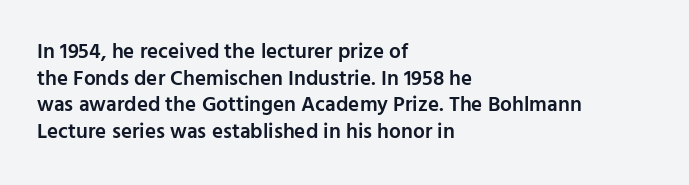
Casual observation: everything's shoved over to the left. Horizontal bands of white between lines are of average thickness. Tracking value appears to be zero — textbook default spacing. The letters stand straight up with perfectly vertical stems. Compared with an ordinary text face, these strokes are moderately heavier — a semibold. Anything drawn beneath the words? Only blank space.
